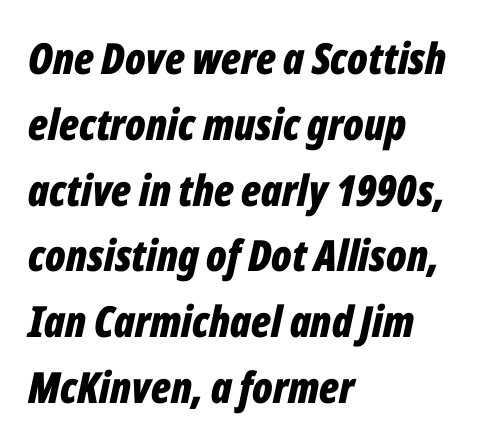
The image shows 43 px bold, condensed type, italic (leaning right); set left-aligned, normal line spacing (1.53x), normal letter spacing, not underlined; low stroke contrast and a medium x-height.
